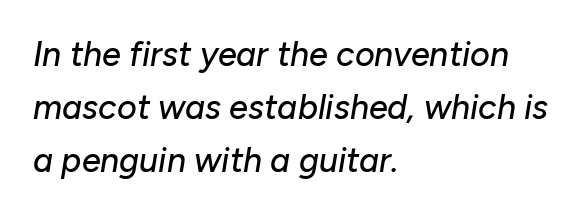
The image shows 34 px text type, italic (leaning right); set left-aligned, normal line spacing (1.56x), normal letter spacing, not underlined; low stroke contrast and a medium x-height.
